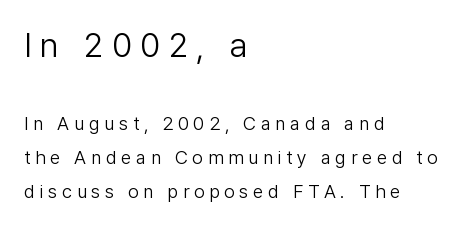
The image shows 34 px light sans-serif type, upright; set left-aligned, line spacing 1.77x, unusually wide letter spacing (+0.24 em), not underlined; the first (top) block is 1.79x larger; low stroke contrast and a medium x-height.
